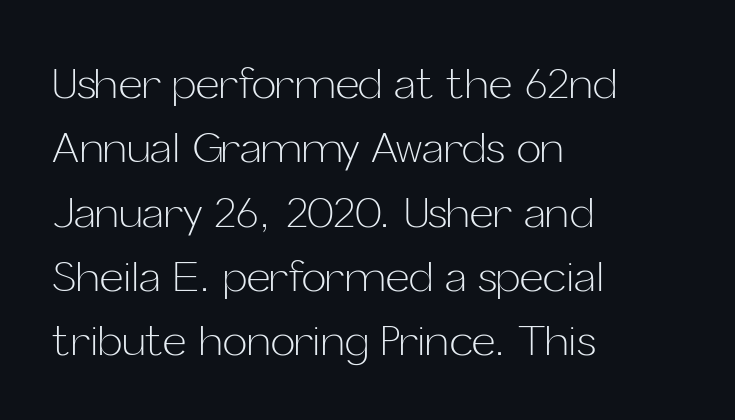
Q: Is the text bold? A: No.
Q: Is the text italic (slanted)? A: No, it is upright.
Q: Is the typeface a serif or a sans-serif typeface? A: Sans-serif.
Q: Is the text underlined? A: No.
Q: How is the paragraph aligned? A: Left-aligned.
Q: Is the spacing between letters normal or unusually wide? A: Normal.
Q: Is the spacing between lines tight, normal or loose? A: Normal.
Q: Width (condensed, normal, or wide)? A: Normal.
Q: Stroke contrast? A: Low.
Q: x-height? A: Medium.
Q: Monospaced? A: No.
